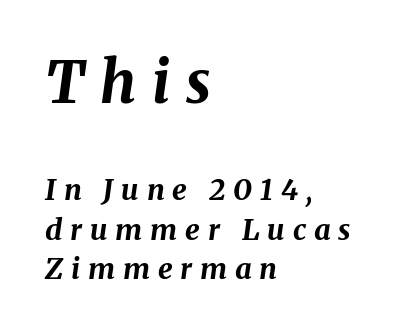
The text block is weighted toward the left margin, trailing off unevenly rightward. Between one letter and the next there's a generous, obvious gap. A typesetter would call this proportional, since set widths differ per character. The face used here appears at its bigger size in the upper chunk.
